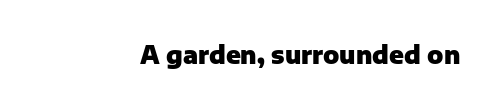
Q: Is the text bold? A: Yes.
Q: Is the text italic (slanted)? A: No, it is upright.
Q: Is the text underlined? A: No.
Q: Is the spacing between letters normal or unusually wide? A: Normal.
